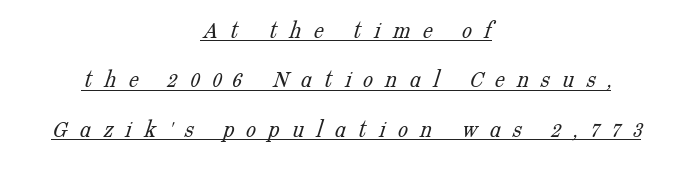
{"bold": "no", "underline": "yes", "align": "center", "line_spacing": "loose", "line_spacing_ratio": 1.98, "letter_spacing": "wide", "letter_spacing_em": 0.49, "glyph_px": 25}
